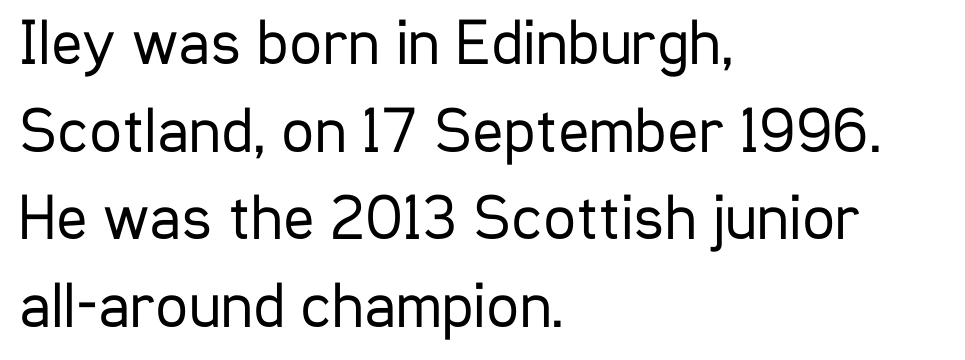
Q: Is the text bold? A: No.
Q: Is the text italic (slanted)? A: No, it is upright.
Q: Is the typeface a serif or a sans-serif typeface? A: Sans-serif.
Q: Is the text underlined? A: No.
Q: How is the paragraph aligned? A: Left-aligned.
Q: Is the spacing between letters normal or unusually wide? A: Normal.
Q: Is the spacing between lines tight, normal or loose? A: Normal.
Q: Width (condensed, normal, or wide)? A: Condensed.
Q: Stroke contrast? A: Low.
Q: x-height? A: Medium.
Q: Monospaced? A: No.
